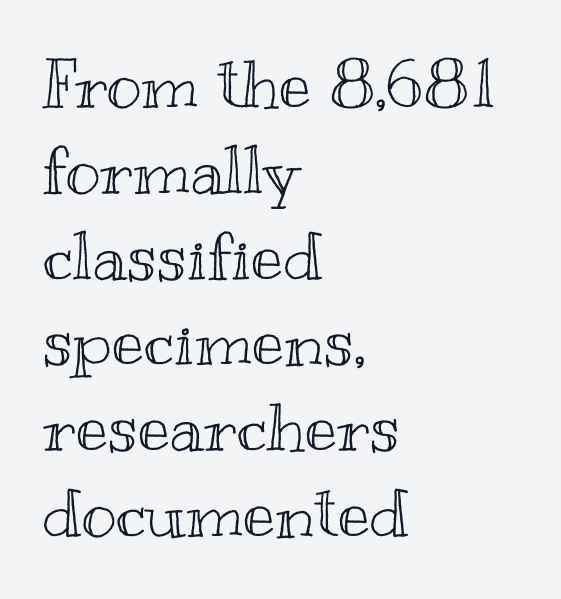
{"italic": "no", "width": "wide", "x_height": "small", "monospaced": "no", "underline": "no", "align": "left", "line_spacing": "normal", "line_spacing_ratio": 1.28, "letter_spacing": "normal", "letter_spacing_em": 0.0, "glyph_px": 67}
